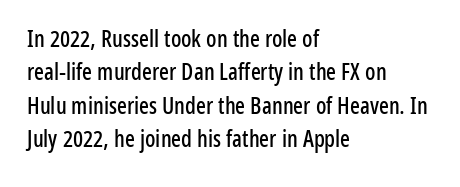
Q: Is the text italic (slanted)? A: No, it is upright.
Q: Is the text underlined? A: No.
Q: How is the paragraph aligned? A: Left-aligned.
Q: Is the spacing between letters normal or unusually wide? A: Normal.
Q: Is the spacing between lines tight, normal or loose? A: Normal.
